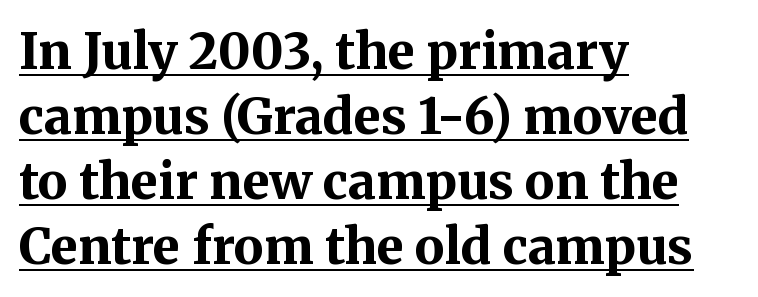
Thick stems and heavy bowls — unmistakably bold. The typesetter has applied underlining to the passage shown. These lines are rendered in a variable-pitch font. Serif or sans? Serif — the stroke terminals have little feet.
